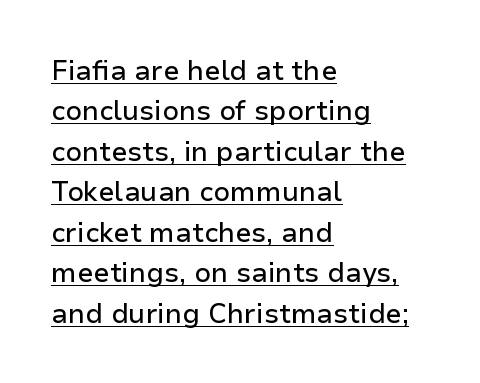
The image shows 27 px text type, upright; set left-aligned, normal line spacing (1.5x), normal letter spacing, underlined.
